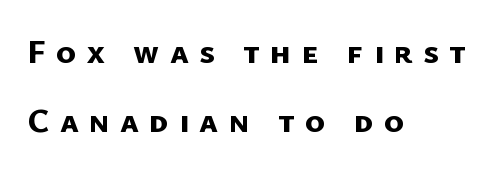
A student would call this left alignment; a typographer would say flush left, rag right. Baseline-to-baseline distance is far greater than the letter height. Honestly, there is no underline to notice here at all. A dark, heavy texture on the line: the type is bold. Students, note that the glyphs here are deliberately spaced far apart.
